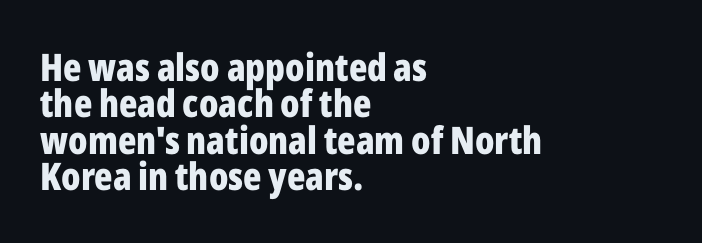
Each new line begins almost immediately beneath the previous one. Posture: straight, roman, zero tilt. Tracking value appears to be zero — textbook default spacing. The area under the type is left untouched. The passage is arranged the way most books set body copy — flush left. Each letter's strokes conclude bluntly, with no projecting serifs.
